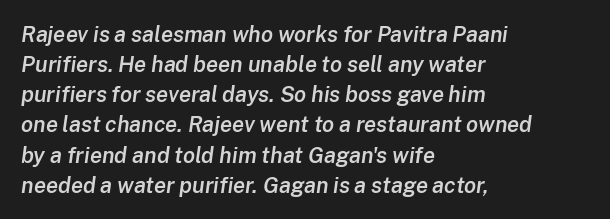
Regular leading. Posture: slanted. The words here are not underlined. Its strokes are somewhat broadened, the hallmark of semibold type. Words appear dense and cohesive because spacing is normal.
